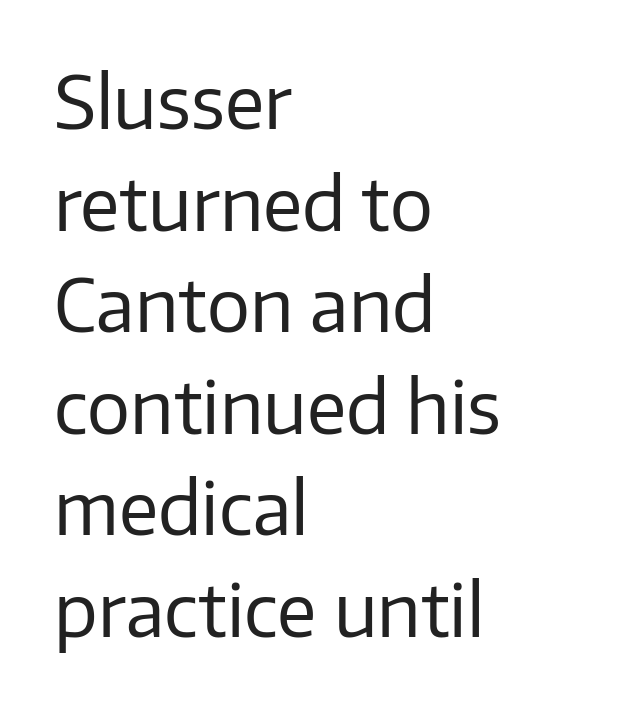
Q: Is the text bold? A: No.
Q: Is the text italic (slanted)? A: No, it is upright.
Q: Is the typeface a serif or a sans-serif typeface? A: Sans-serif.
Q: Is the text underlined? A: No.
Q: How is the paragraph aligned? A: Left-aligned.
Q: Is the spacing between letters normal or unusually wide? A: Normal.
Q: Is the spacing between lines tight, normal or loose? A: Normal.
Q: Width (condensed, normal, or wide)? A: Normal.
Q: Stroke contrast? A: Low.
Q: x-height? A: Medium.
Q: Monospaced? A: No.
